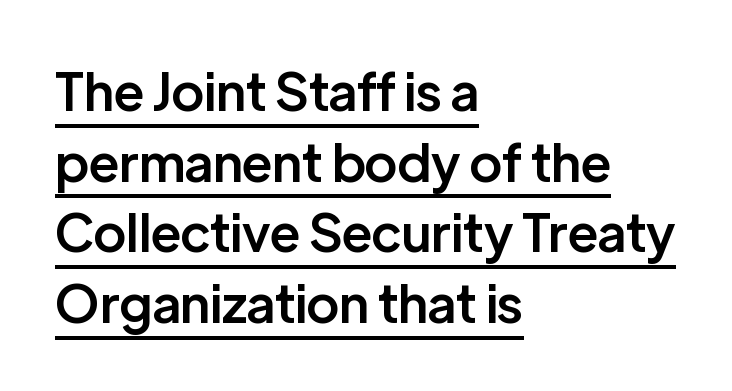
{"serif": "no", "italic": "no", "bold": "semi", "weight": "semibold", "width": "normal", "stroke_contrast": "low", "x_height": "medium", "monospaced": "no", "underline": "yes", "align": "left", "line_spacing": "normal", "line_spacing_ratio": 1.36, "letter_spacing": "normal", "letter_spacing_em": 0.0, "glyph_px": 52}
